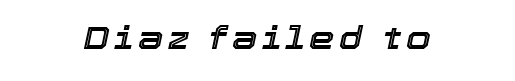
The image shows 32 px text type, italic (leaning right); set centered, not underlined; a medium x-height.
